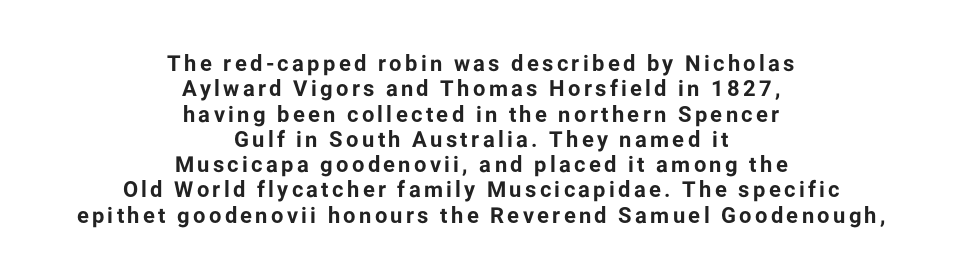
These lines were composed using upright roman letters. These lines carry a lot of weight — the face is fully bold. Alignment: centered. Each new line begins almost immediately beneath the previous one. Clear beneath every line of the passage.
